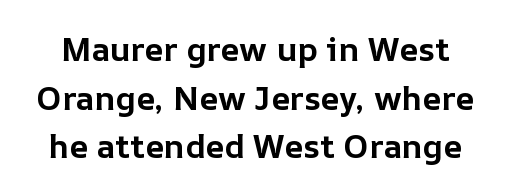
{"italic": "no", "bold": "yes", "weight": "bold", "width": "normal", "stroke_contrast": "low", "x_height": "medium", "monospaced": "no", "underline": "no", "line_spacing": "normal", "line_spacing_ratio": 1.47, "letter_spacing": "normal", "letter_spacing_em": 0.0, "glyph_px": 33}
